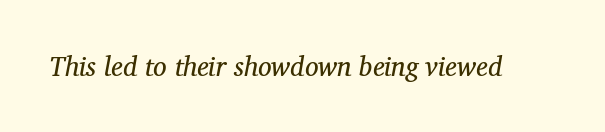
The image shows 27 px text type, italic (leaning right); set normal letter spacing, not underlined.
